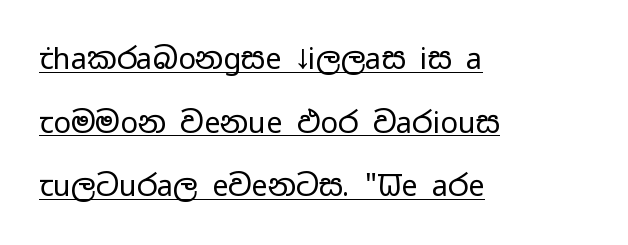
Q: Is the text bold? A: No.
Q: Is the text italic (slanted)? A: No, it is upright.
Q: Is the typeface a serif or a sans-serif typeface? A: Sans-serif.
Q: Is the text underlined? A: Yes.
Q: How is the paragraph aligned? A: Left-aligned.
Q: Is the spacing between letters normal or unusually wide? A: Normal.
Q: Is the spacing between lines tight, normal or loose? A: Loose.
Q: Width (condensed, normal, or wide)? A: Wide.
Q: Stroke contrast? A: Low.
Q: x-height? A: Medium.
Q: Monospaced? A: No.
